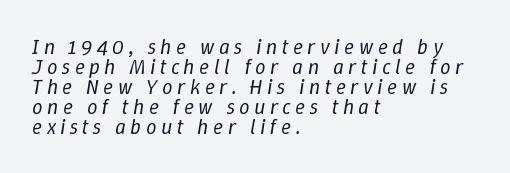
Line starts are locked; line ends wander. Weight: regular or lighter. Baseline-to-baseline distance is barely more than the letter height. Posture: slanted. Glyph-to-glyph distance is far greater than everyday printed text.
